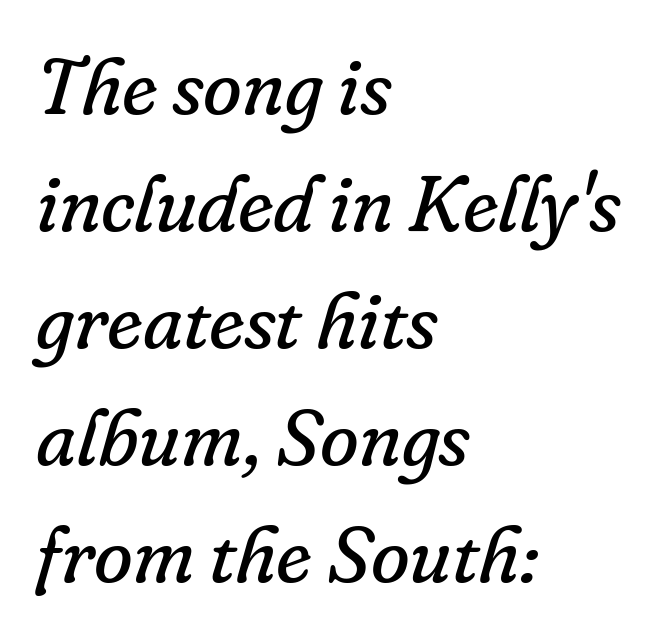
The letters advance in unequal steps, a hallmark of proportional type. Weight class: somewhere from thin through regular. Quick note: italic. There is no visible air inserted between adjacent glyphs.
